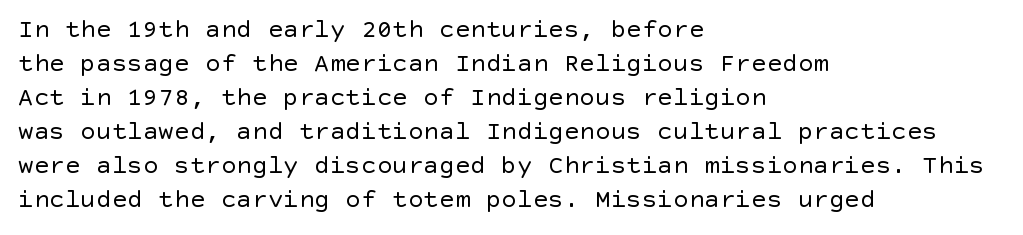
Q: Is the text bold? A: No.
Q: Is the text italic (slanted)? A: No, it is upright.
Q: Is the text underlined? A: No.
Q: How is the paragraph aligned? A: Left-aligned.
Q: Is the spacing between letters normal or unusually wide? A: Normal.
Q: Is the spacing between lines tight, normal or loose? A: Normal.
